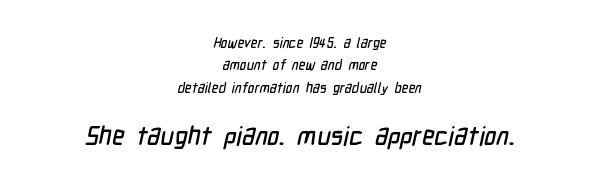
Q: Is the text underlined? A: No.
Q: How is the paragraph aligned? A: Centered.
Q: Is the spacing between letters normal or unusually wide? A: Normal.
Q: Is the spacing between lines tight, normal or loose? A: Normal.
Q: Which block of text is set in a larger size, the first (top) or the second (bottom)? A: The second (bottom) one.
